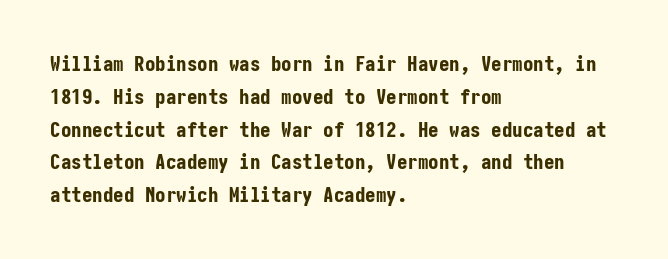
{"italic": "no", "bold": "yes", "underline": "no", "align": "left", "line_spacing": "normal", "line_spacing_ratio": 1.56, "letter_spacing": "normal", "letter_spacing_em": 0.0, "glyph_px": 21}
